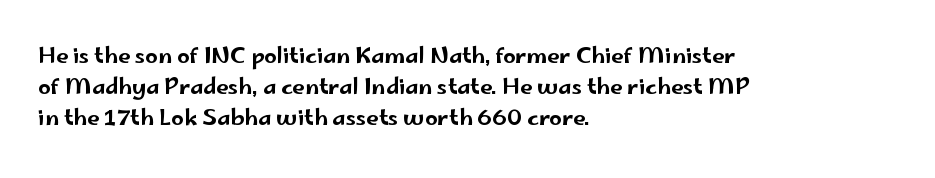
Q: Is the text italic (slanted)? A: No, it is upright.
Q: Is the text underlined? A: No.
Q: How is the paragraph aligned? A: Left-aligned.
Q: Is the spacing between letters normal or unusually wide? A: Normal.
Q: Is the spacing between lines tight, normal or loose? A: Normal.
